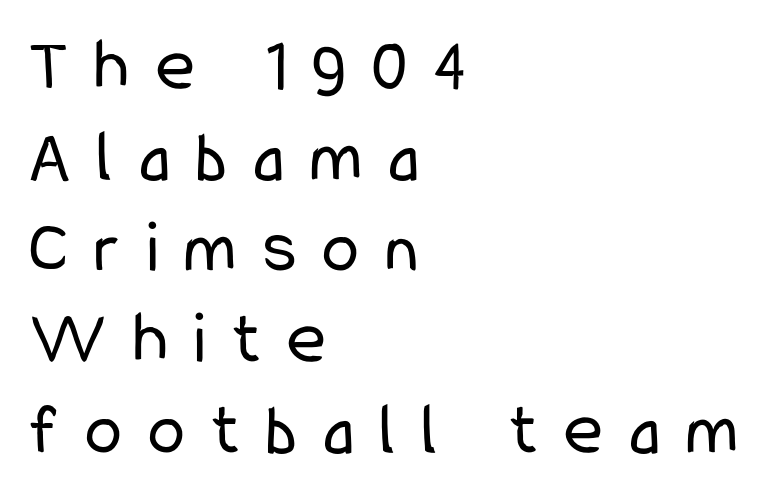
Q: Is the text bold? A: No.
Q: Is the text italic (slanted)? A: No, it is upright.
Q: Is the typeface a serif or a sans-serif typeface? A: Sans-serif.
Q: Is the text underlined? A: No.
Q: How is the paragraph aligned? A: Left-aligned.
Q: Is the spacing between letters normal or unusually wide? A: Unusually wide.
Q: Width (condensed, normal, or wide)? A: Condensed.
Q: Stroke contrast? A: Low.
Q: x-height? A: Medium.
Q: Monospaced? A: No.
